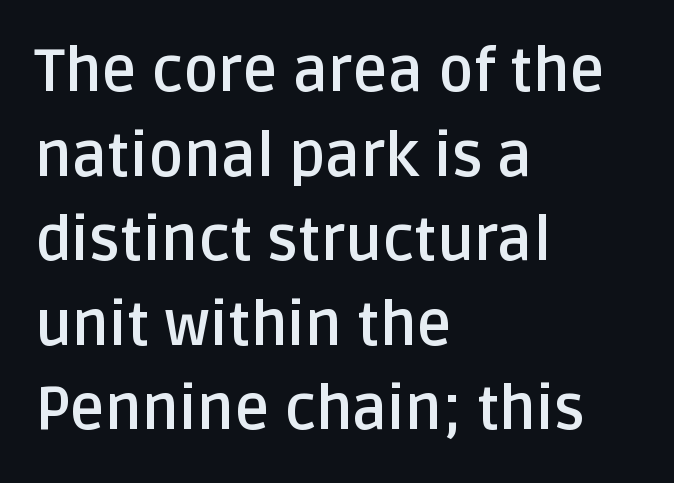
Default kerning and tracking; the words read as compact shapes. Rows of type keep a routine distance in the vertical direction. Strokes here are thick enough to call this a true bold. The rendering anchors every line to the left-hand side.
